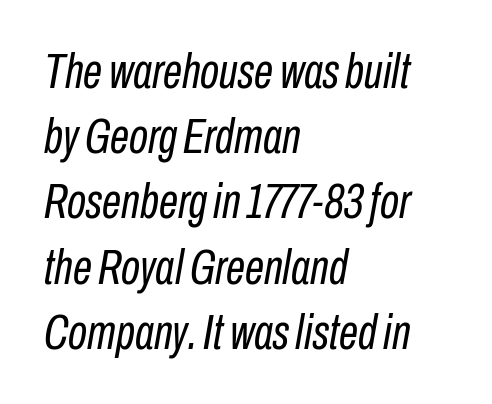
Notice how the stems are inclined rather than vertical — that's the hallmark of italics. No chunkiness to these letters — they're not bold. Check the space under the baseline: it is left empty. Casual observation: everything's shoved over to the left. There is no visible air inserted between adjacent glyphs. This block has exactly the height ordinary leading produces.
